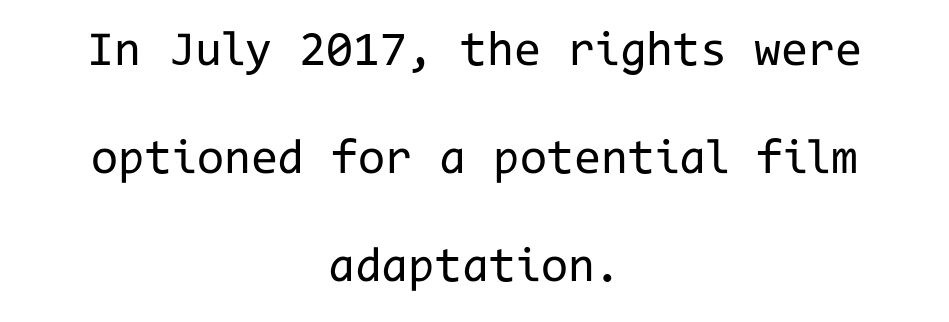
{"serif": "no", "italic": "no", "bold": "no", "weight": "regular", "width": "normal", "stroke_contrast": "low", "x_height": "medium", "monospaced": "yes", "underline": "no", "align": "center", "line_spacing": "loose", "line_spacing_ratio": 2.2, "letter_spacing": "normal", "letter_spacing_em": 0.0, "glyph_px": 49}
